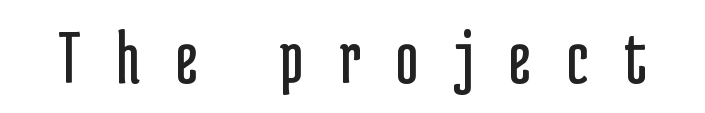
{"serif": "no", "italic": "no", "bold": "no", "weight": "regular", "width": "condensed", "stroke_contrast": "low", "x_height": "medium", "monospaced": "no", "underline": "no", "letter_spacing": "wide", "letter_spacing_em": 0.46, "glyph_px": 78}
